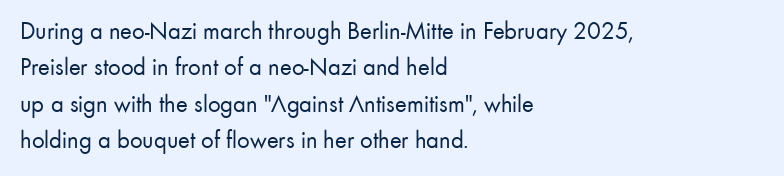
{"italic": "no", "bold": "no", "underline": "no", "align": "left", "line_spacing": "normal", "line_spacing_ratio": 1.46, "letter_spacing": "normal", "letter_spacing_em": 0.0, "glyph_px": 25}
